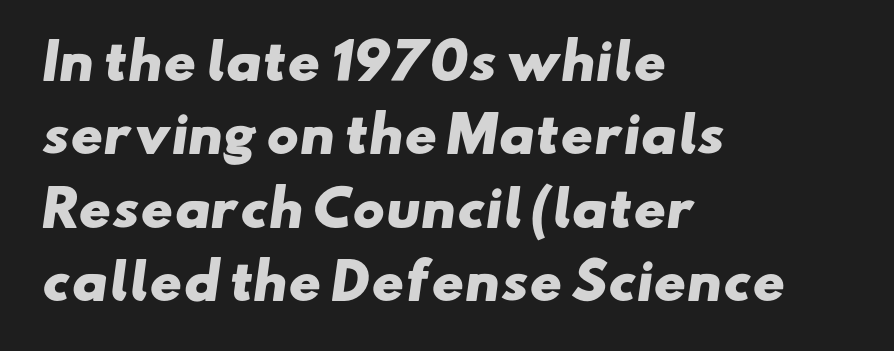
The image shows 49 px heavy, wide sans-serif type; set left-aligned, normal line spacing (1.5x), normal letter spacing, not underlined; low stroke contrast and a small x-height.
